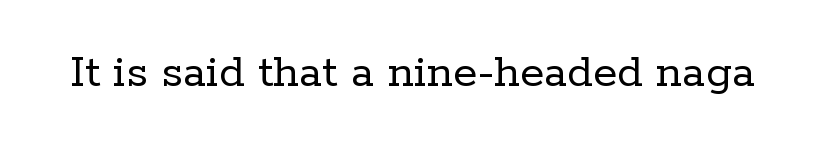
Ascenders rise straight up at ninety degrees. Typographically, this falls in the serif category. The letterforms sit at book weight or below. Nothing unusual about the tracking: characters are spaced as the font intends. Each letter keeps its own natural width here, so spacing adapts to shape. Any mark beneath the type? The region is blank.
